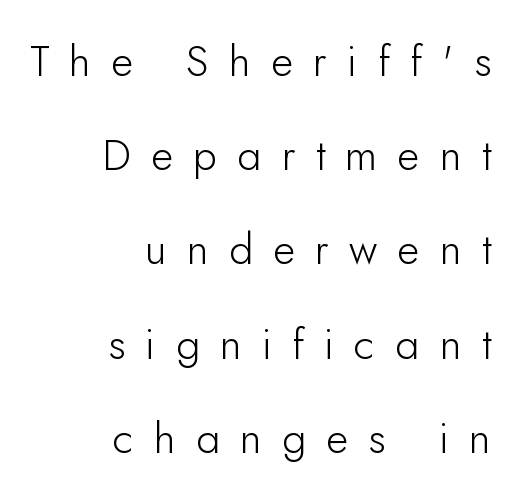
The image shows 43 px light sans-serif type, upright; set right-aligned, loose line spacing (2.19x), unusually wide letter spacing (+0.47 em), not underlined; low stroke contrast and a small x-height.
